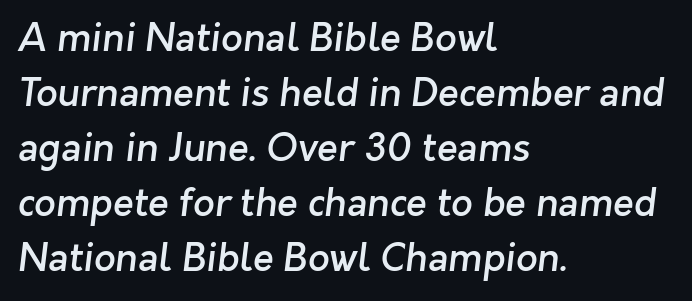
{"serif": "no", "bold": "semi", "weight": "semibold", "width": "normal", "stroke_contrast": "low", "x_height": "medium", "monospaced": "no", "underline": "no", "align": "left", "line_spacing": "normal", "line_spacing_ratio": 1.45, "letter_spacing": "normal", "letter_spacing_em": 0.0, "glyph_px": 38}
